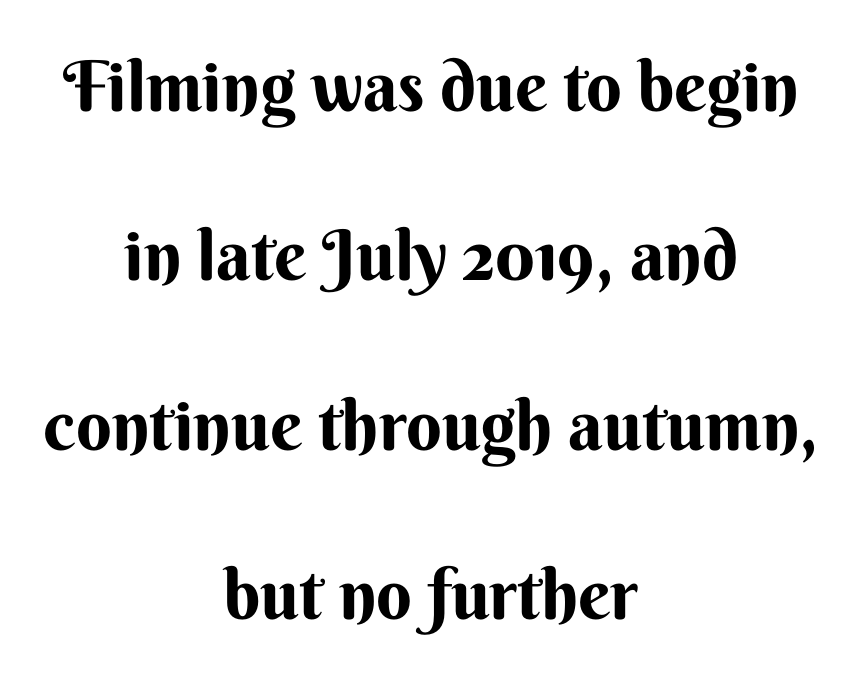
The image shows 70 px bold sans-serif type, upright; set centered, loose line spacing (2.42x), normal letter spacing, not underlined; medium stroke contrast and a small x-height.
